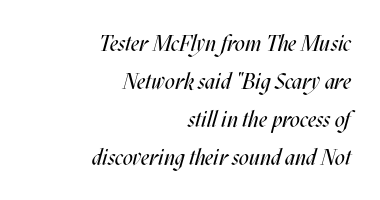
{"italic": "yes", "lean": "right", "slant_degrees": 17, "bold": "no", "underline": "no", "align": "right", "line_spacing_ratio": 1.72, "letter_spacing": "normal", "letter_spacing_em": 0.0, "glyph_px": 22}
